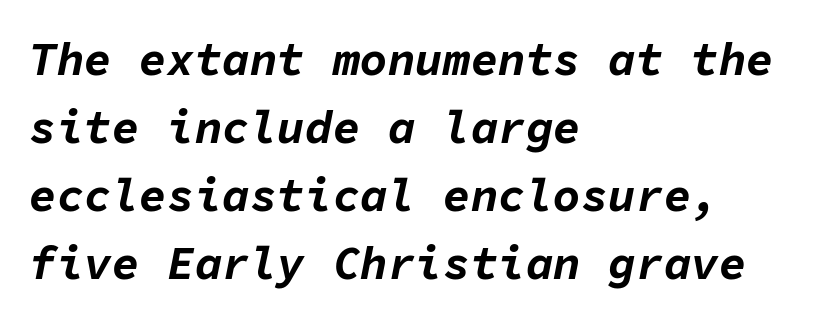
The image shows 46 px bold type, italic (leaning right), monospaced; set left-aligned, normal line spacing (1.48x), normal letter spacing, not underlined; low stroke contrast and a medium x-height.
